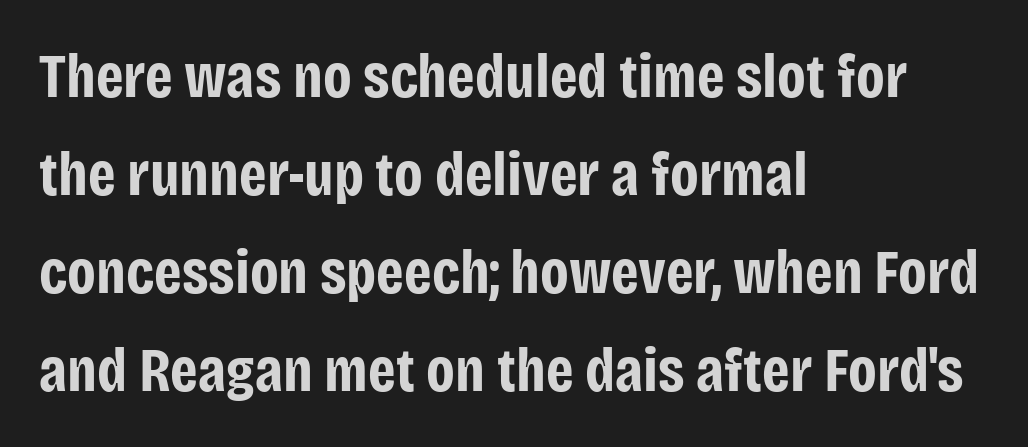
Each letter keeps its own natural width here, so spacing adapts to shape. Quick note: not italic, upright. As a designer I'd log this as weight 700, bold. The paragraph has a hard left edge and a soft right edge.
